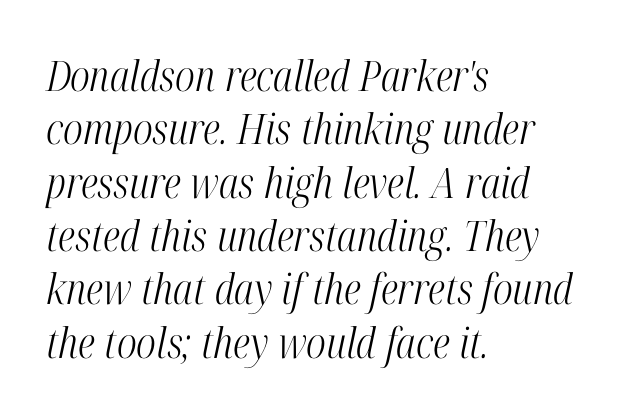
The designer left line spacing at the default. Decoration check: the copy has no underline. Tracking here is standard; glyphs follow each other at the usual distance. The letters advance in unequal steps, a hallmark of proportional type. An italicized treatment has been applied to the whole sample.
